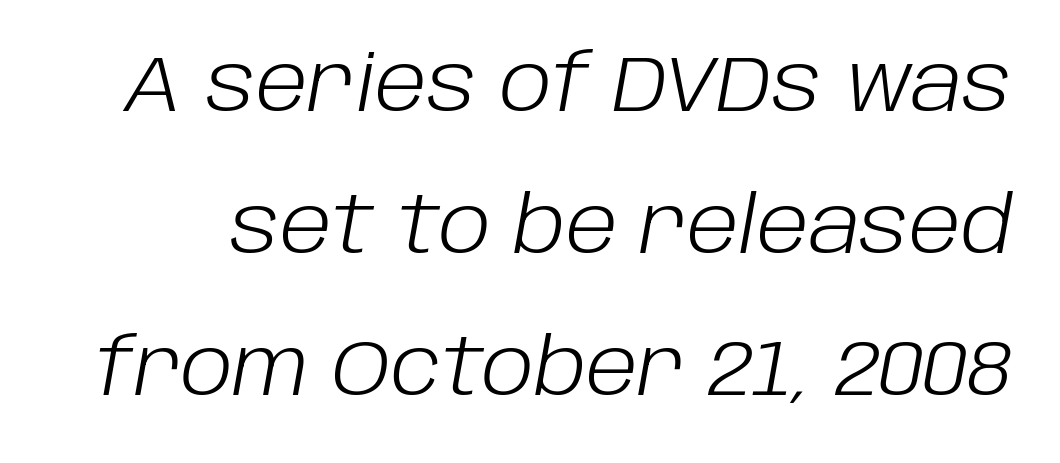
The image shows 79 px light type, italic (leaning right); set line spacing 1.8x, normal letter spacing, not underlined; low stroke contrast and a large x-height.
